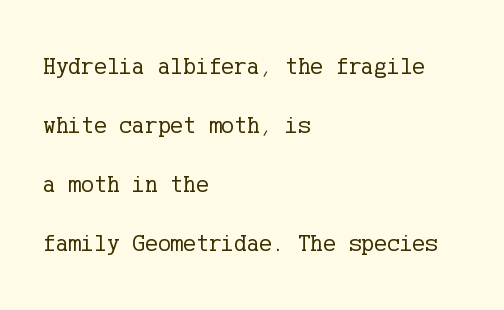
{"italic": "no", "bold": "no", "underline": "no", "align": "left", "line_spacing": "loose", "line_spacing_ratio": 2.46, "letter_spacing": "normal", "letter_spacing_em": 0.0, "glyph_px": 24}
